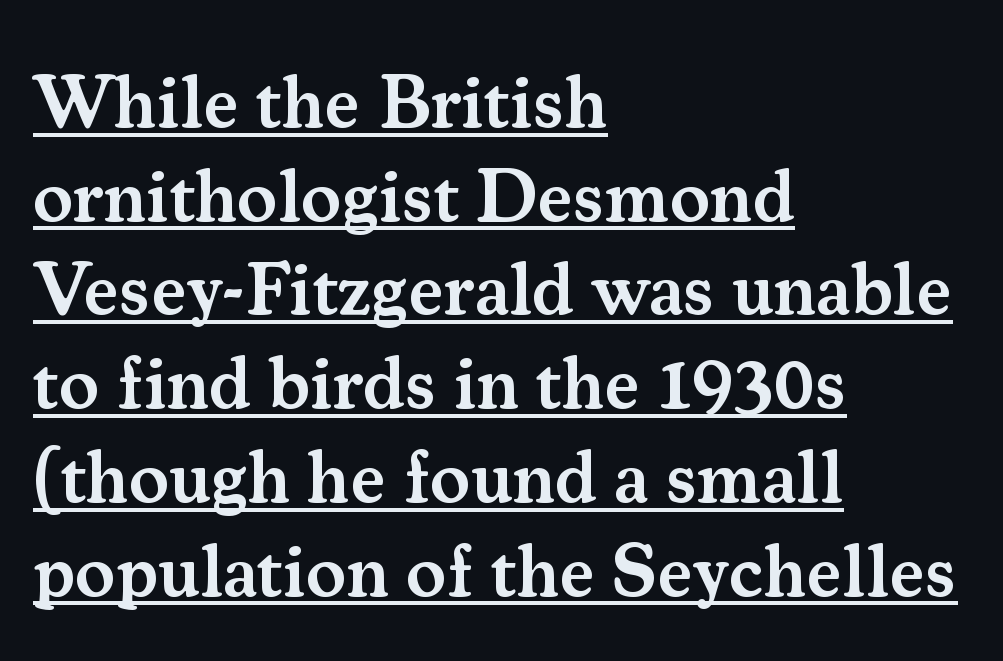
{"serif": "yes", "italic": "no", "bold": "semi", "weight": "semibold", "width": "normal", "stroke_contrast": "medium", "x_height": "small", "monospaced": "no", "underline": "yes", "align": "left", "line_spacing": "normal", "line_spacing_ratio": 1.25, "letter_spacing": "normal", "letter_spacing_em": 0.0, "glyph_px": 75}
